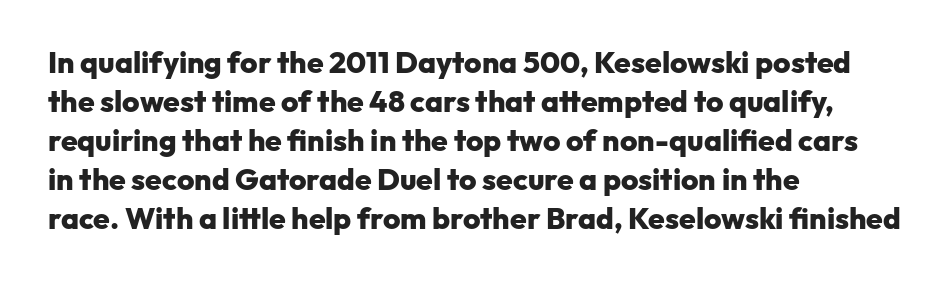
Q: Is the text bold? A: Yes.
Q: Is the text italic (slanted)? A: No, it is upright.
Q: Is the typeface a serif or a sans-serif typeface? A: Sans-serif.
Q: Is the text underlined? A: No.
Q: How is the paragraph aligned? A: Left-aligned.
Q: Is the spacing between letters normal or unusually wide? A: Normal.
Q: Is the spacing between lines tight, normal or loose? A: Normal.
Q: Width (condensed, normal, or wide)? A: Normal.
Q: Stroke contrast? A: Low.
Q: x-height? A: Medium.
Q: Monospaced? A: No.
